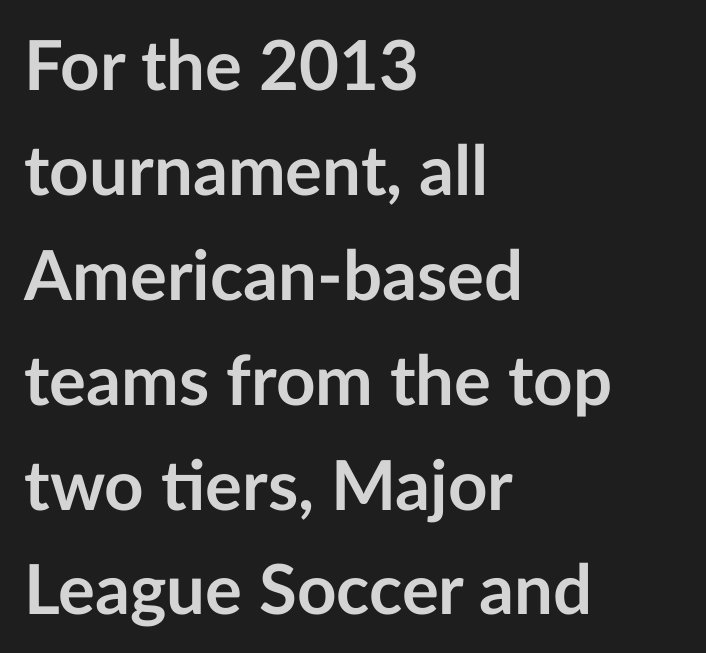
{"serif": "no", "italic": "no", "bold": "yes", "weight": "semibold", "width": "normal", "stroke_contrast": "low", "x_height": "medium", "monospaced": "no", "underline": "no", "align": "left", "line_spacing": "normal", "line_spacing_ratio": 1.52, "letter_spacing": "normal", "letter_spacing_em": 0.0, "glyph_px": 69}
